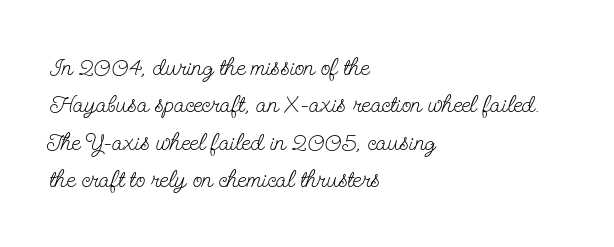
The image shows 25 px text type; set left-aligned, normal line spacing (1.5x), normal letter spacing, not underlined.
